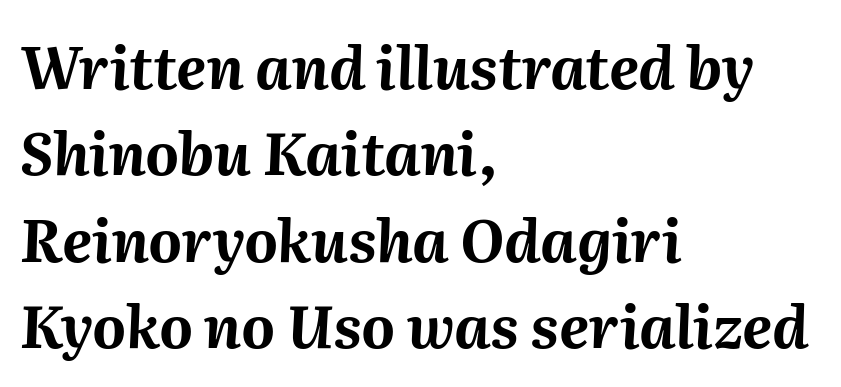
Q: Is the text bold? A: Yes.
Q: Is the text italic (slanted)? A: Yes, it leans right by about 2 degrees.
Q: Is the text underlined? A: No.
Q: How is the paragraph aligned? A: Left-aligned.
Q: Is the spacing between letters normal or unusually wide? A: Normal.
Q: Is the spacing between lines tight, normal or loose? A: Normal.
Q: Width (condensed, normal, or wide)? A: Normal.
Q: Stroke contrast? A: Medium.
Q: x-height? A: Medium.
Q: Monospaced? A: No.
